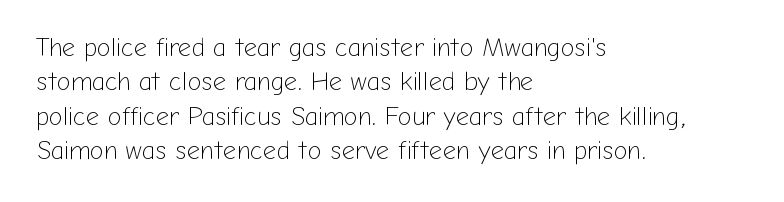
Leftover space on each line is placed entirely after the last word. Notice how the stems are strictly vertical — no italics here. The rendering uses a moderate line-height, typical for paragraphs. Underlining? Definitely not there. A light-to-regular cut is what we see here.
